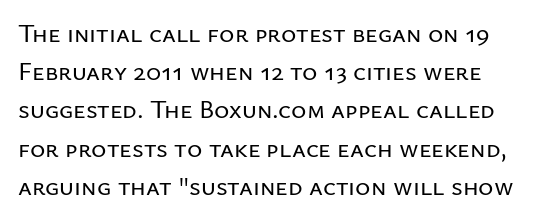
The image shows 26 px text type, upright; set left-aligned, normal line spacing (1.47x), normal letter spacing, not underlined.
